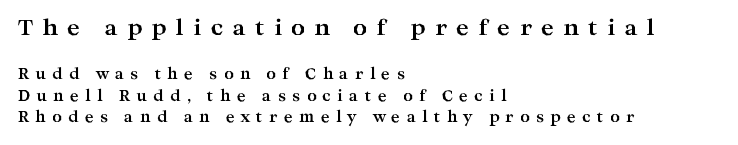
{"italic": "no", "bold": "yes", "underline": "no", "align": "left", "line_spacing": "normal", "line_spacing_ratio": 1.44, "letter_spacing": "wide", "letter_spacing_em": 0.42, "larger_block": "first", "size_ratio": 1.47, "glyph_px": 22}
